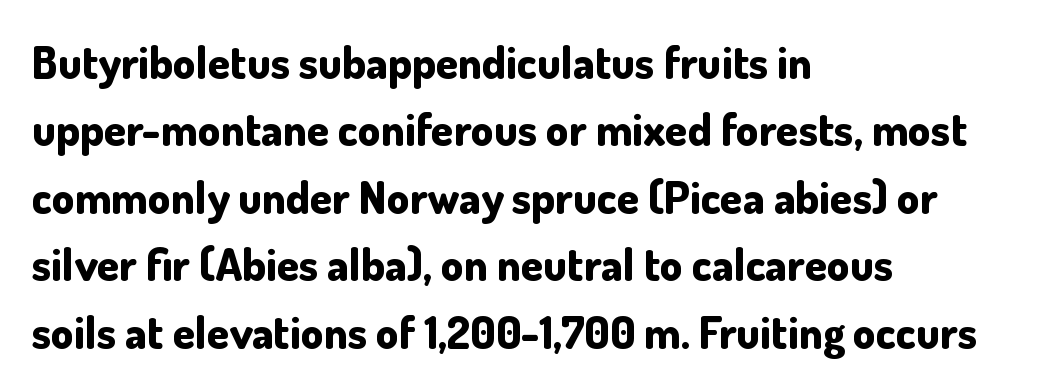
The image shows 45 px bold sans-serif type, upright; set left-aligned, normal line spacing (1.5x), normal letter spacing, not underlined; low stroke contrast and a small x-height.
